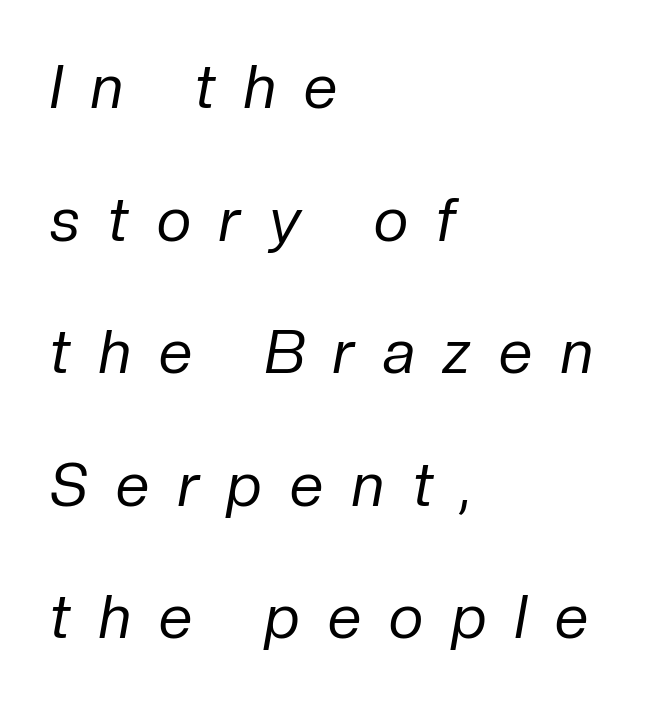
The image shows 60 px regular-weight type, italic (leaning right); set left-aligned, loose line spacing (2.21x), unusually wide letter spacing (+0.48 em), not underlined; low stroke contrast and a medium x-height.
